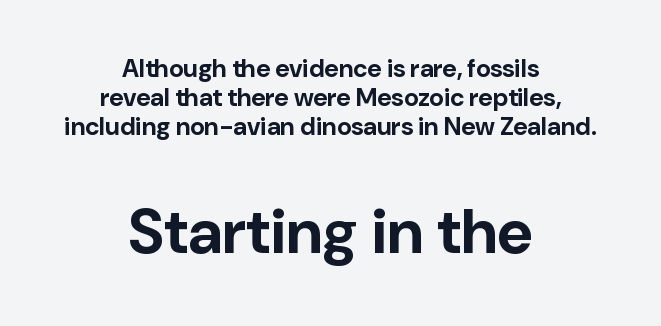
Stroke terminals: plain, sans-serif. Here the glyphs are tracked normally, forming tight word shapes. The baseline area is clear. You could not count columns in this text — the font is proportionally spaced. Its strokes are broad and dark, the hallmark of bold type.
